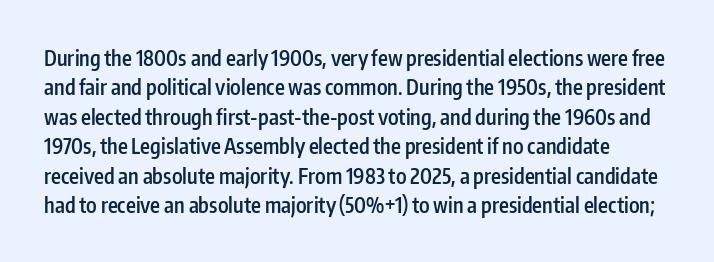
Q: Is the text bold? A: Semi-bold.
Q: Is the text italic (slanted)? A: No, it is upright.
Q: Is the text underlined? A: No.
Q: Is the spacing between letters normal or unusually wide? A: Normal.
Q: Is the spacing between lines tight, normal or loose? A: Normal.
